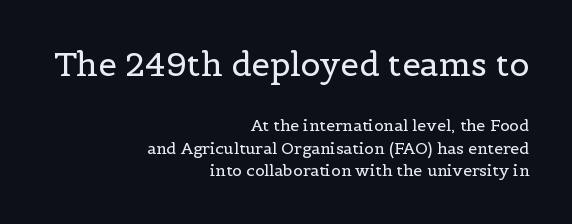
{"serif": "yes", "italic": "no", "bold": "no", "weight": "regular", "width": "normal", "x_height": "medium", "monospaced": "no", "underline": "no", "align": "right", "line_spacing": "normal", "line_spacing_ratio": 1.39, "letter_spacing": "normal", "letter_spacing_em": 0.0, "larger_block": "first", "size_ratio": 2.06, "glyph_px": 33}
